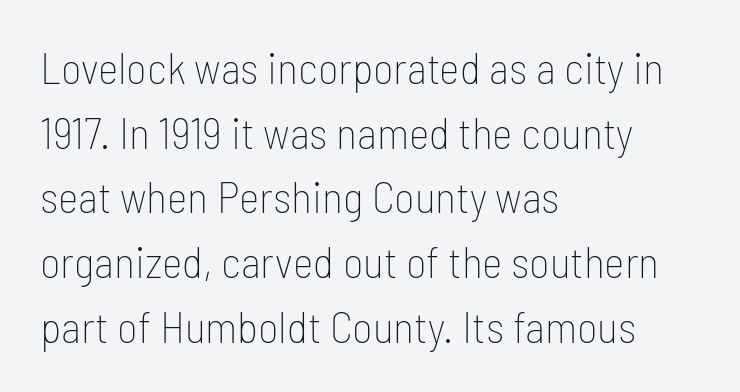
Style check: upright. Stroke terminals: plain, sans-serif. Is there much room between lines? A standard amount, neither cramped nor airy. Characters follow at the spacing the type designer built in. Is the block centered? No — it sits flush against the left margin.
